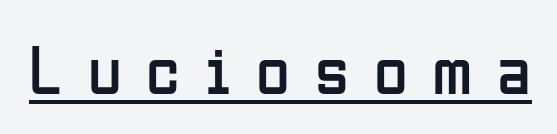
{"serif": "no", "italic": "no", "bold": "no", "weight": "regular", "width": "condensed", "stroke_contrast": "low", "x_height": "medium", "monospaced": "no", "underline": "yes", "letter_spacing": "wide", "letter_spacing_em": 0.36, "glyph_px": 69}
